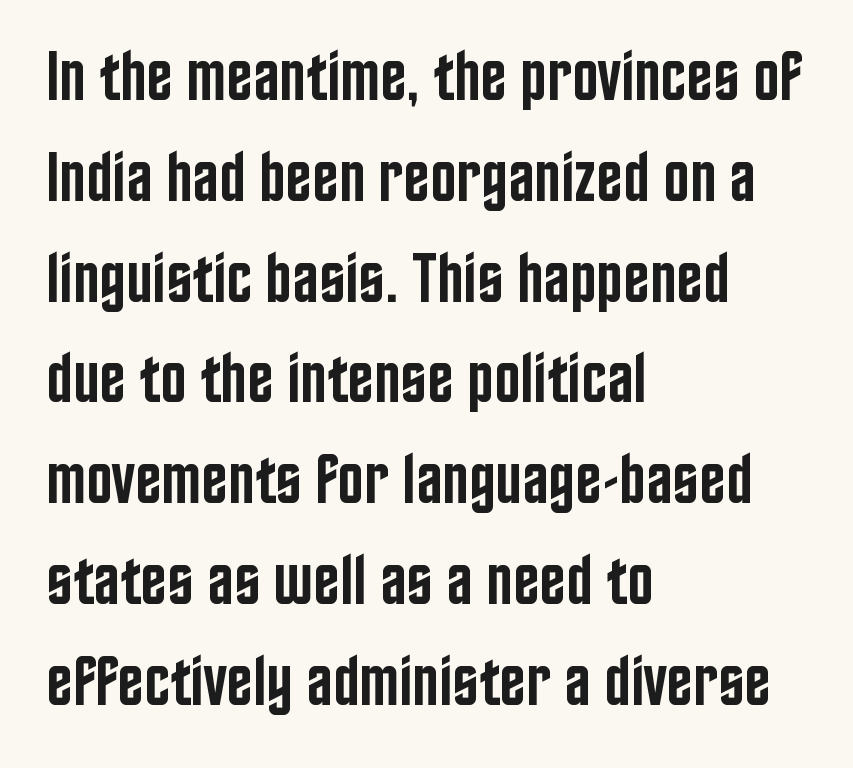
{"serif": "no", "italic": "no", "bold": "semi", "weight": "semibold", "width": "condensed", "stroke_contrast": "low", "x_height": "large", "monospaced": "no", "underline": "no", "align": "left", "line_spacing": "normal", "line_spacing_ratio": 1.44, "letter_spacing": "normal", "letter_spacing_em": 0.0, "glyph_px": 70}
